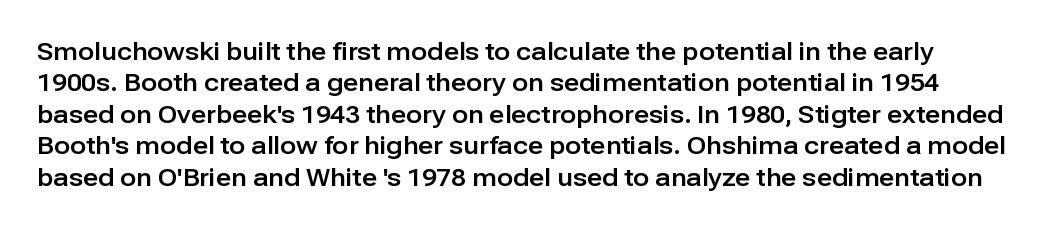
{"italic": "no", "underline": "no", "line_spacing": "normal", "line_spacing_ratio": 1.31, "letter_spacing": "normal", "letter_spacing_em": 0.0, "glyph_px": 24}
